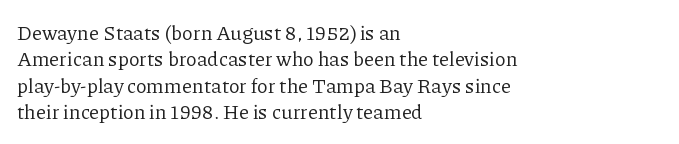
The image shows 20 px text type, upright; set left-aligned, normal line spacing (1.32x), normal letter spacing, not underlined.
